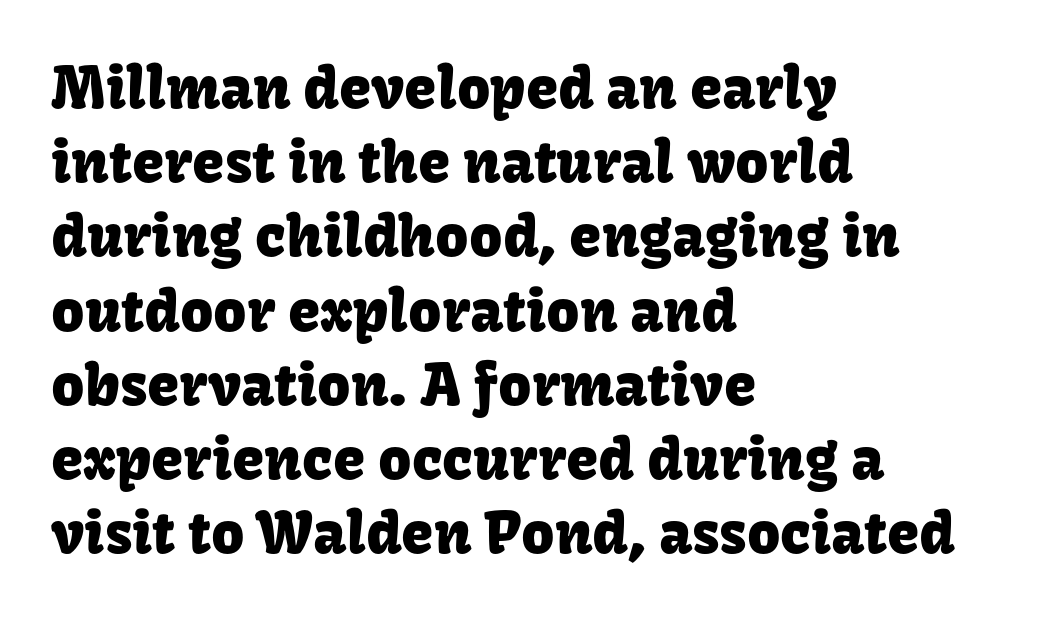
The typography opts for an upright posture over an oblique one. The area under the type is left untouched. The typeface chosen for these lines omits serifs. In terms of letterspacing, this is plain default setting.
